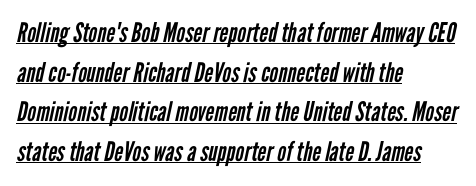
The passage shown has conventional tracking throughout. The leading is moderate, giving the passage an even texture. Somebody hit Ctrl+U on this one — the words are underlined. A student would call this left alignment; a typographer would say flush left, rag right. The strokes are not fattened; the text isn't bold.
